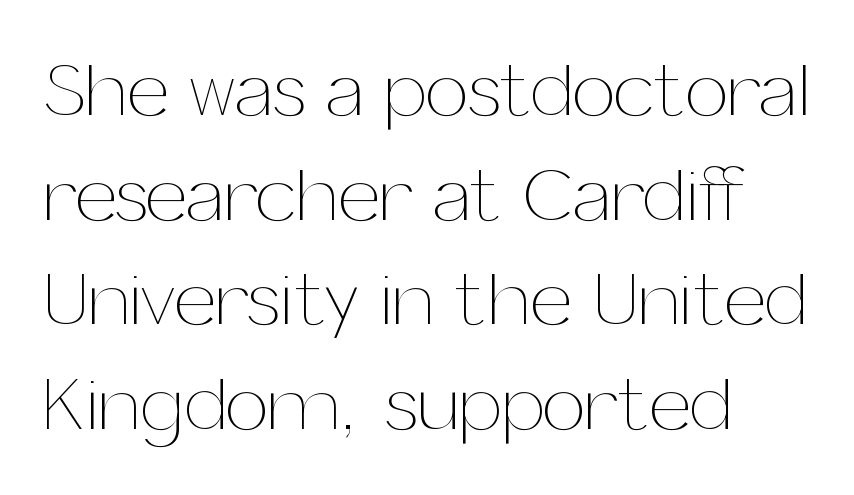
Stems and bowls with no extra thickness — not bold. The rendering uses natural spacing where letterforms have individual widths. Nobody drew a line under any word here. The space between consecutive lines is moderate. Letter spacing: default.
